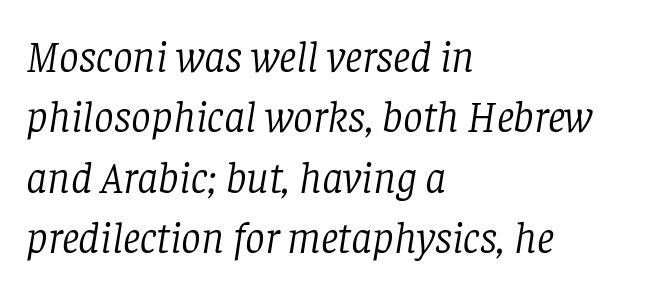
{"serif": "yes", "italic": "yes", "lean": "right", "slant_degrees": 8, "bold": "no", "weight": "light", "width": "normal", "stroke_contrast": "low", "x_height": "large", "monospaced": "no", "underline": "no", "align": "left", "line_spacing": "normal", "line_spacing_ratio": 1.37, "letter_spacing": "normal", "letter_spacing_em": 0.0, "glyph_px": 44}
